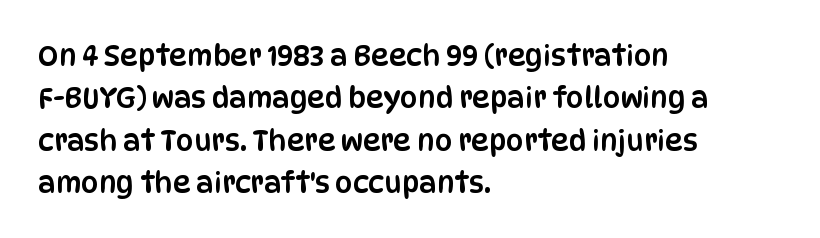
Q: Is the text italic (slanted)? A: No, it is upright.
Q: Is the typeface a serif or a sans-serif typeface? A: Sans-serif.
Q: Is the text underlined? A: No.
Q: How is the paragraph aligned? A: Left-aligned.
Q: Is the spacing between letters normal or unusually wide? A: Normal.
Q: Is the spacing between lines tight, normal or loose? A: Normal.
Q: Width (condensed, normal, or wide)? A: Condensed.
Q: Stroke contrast? A: Low.
Q: x-height? A: Large.
Q: Monospaced? A: No.
